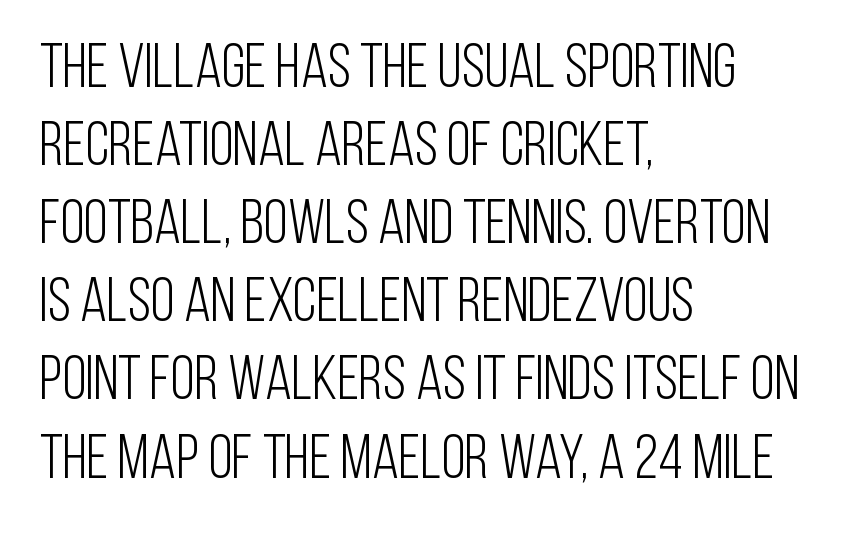
The image shows 62 px light, condensed sans-serif type, upright; set left-aligned, normal line spacing (1.26x), normal letter spacing, not underlined; low stroke contrast and a large x-height.
